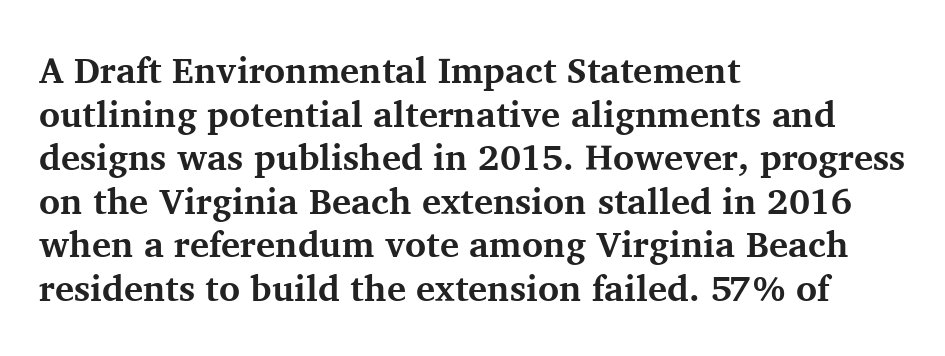
The image shows 36 px bold serif type, upright; set left-aligned, line spacing 1.21x, normal letter spacing, not underlined; medium stroke contrast and a medium x-height.
